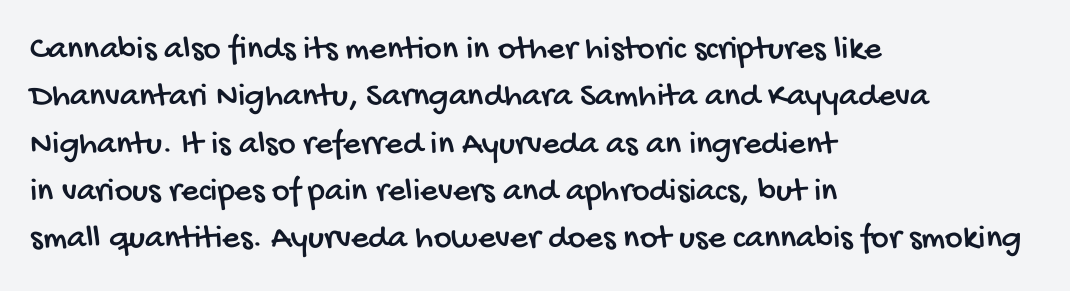
The image shows 34 px condensed sans-serif type; set left-aligned, normal line spacing (1.39x), normal letter spacing, not underlined; low stroke contrast and a large x-height.
